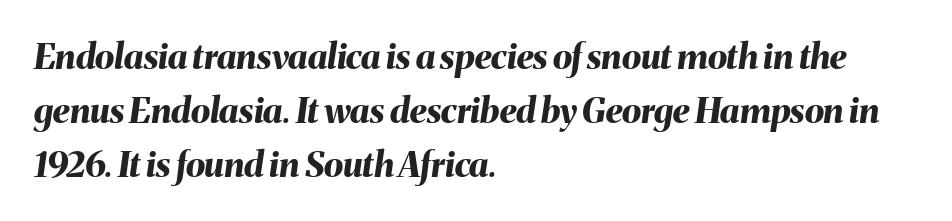
The image shows 35 px bold type, italic (leaning right); set left-aligned, normal line spacing (1.54x), normal letter spacing, not underlined; medium stroke contrast and a medium x-height.
